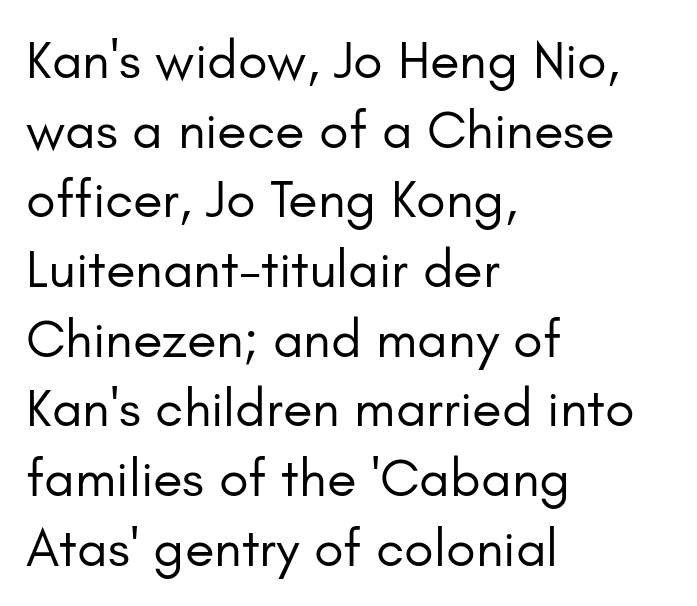
This is roman type, the default non-slanted kind. Where is the straight margin? On the left. Note the varied advance widths — an 'i' is clearly narrower than an 'm'. The typeface chosen for these lines omits serifs. Leading matches the norm, producing a regular column. Just letters on the line, the space beneath them empty.
